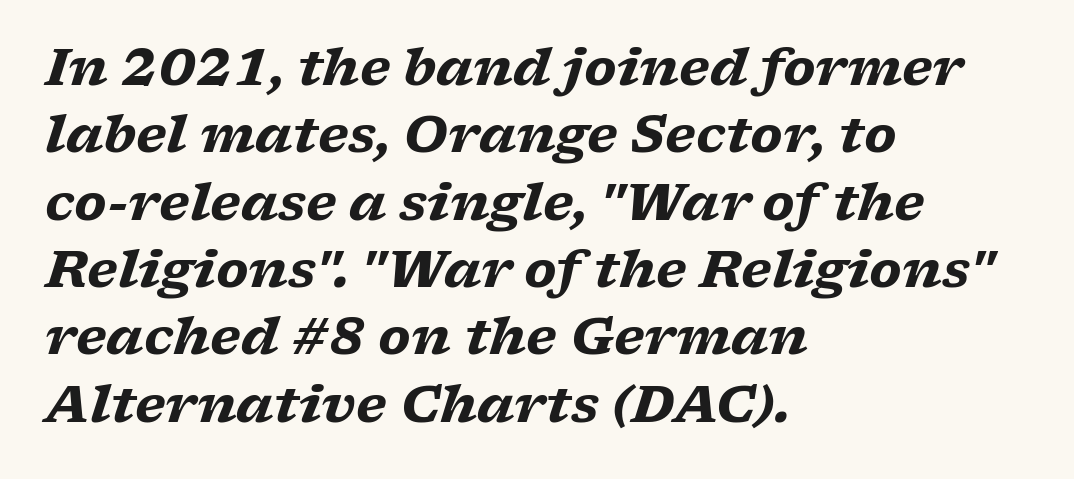
The foot of each line stays bare and open. Teacher's note: observe the even left margin — that is flush-left alignment. Tracking value appears to be zero — textbook default spacing. Proportional: the letters do not fall into vertical columns.
